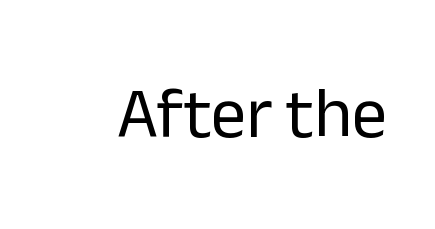
{"serif": "no", "italic": "no", "bold": "no", "weight": "regular", "width": "normal", "stroke_contrast": "low", "x_height": "medium", "monospaced": "no", "underline": "no", "letter_spacing": "normal", "letter_spacing_em": 0.0, "glyph_px": 71}
